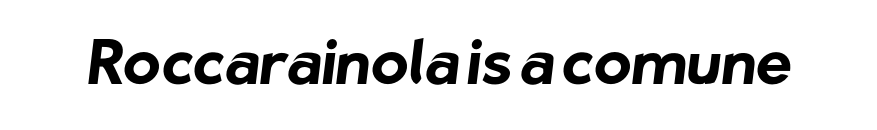
Q: Is the text bold? A: Yes.
Q: Is the typeface a serif or a sans-serif typeface? A: Sans-serif.
Q: Is the text underlined? A: No.
Q: Is the spacing between letters normal or unusually wide? A: Normal.
Q: Width (condensed, normal, or wide)? A: Normal.
Q: Stroke contrast? A: Low.
Q: x-height? A: Medium.
Q: Monospaced? A: No.
